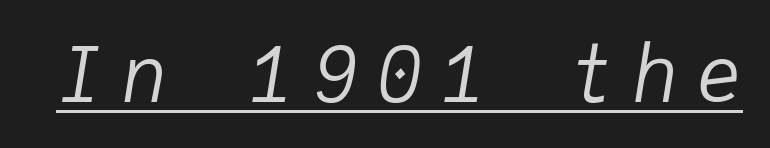
{"italic": "yes", "lean": "right", "slant_degrees": 9, "bold": "no", "weight": "regular", "width": "normal", "stroke_contrast": "low", "x_height": "medium", "monospaced": "yes", "underline": "yes", "letter_spacing": "wide", "letter_spacing_em": 0.23, "glyph_px": 77}
